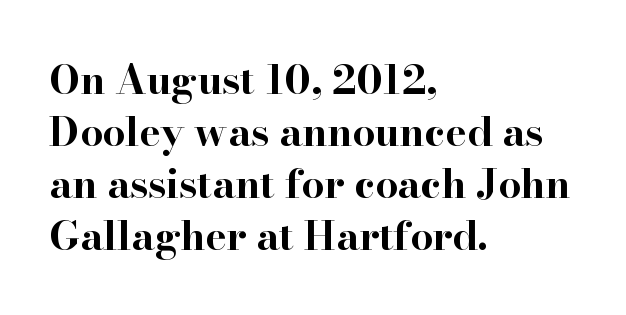
The image shows 40 px bold, wide serif type, upright; set left-aligned, normal line spacing (1.3x), normal letter spacing, not underlined; high stroke contrast and a small x-height.
